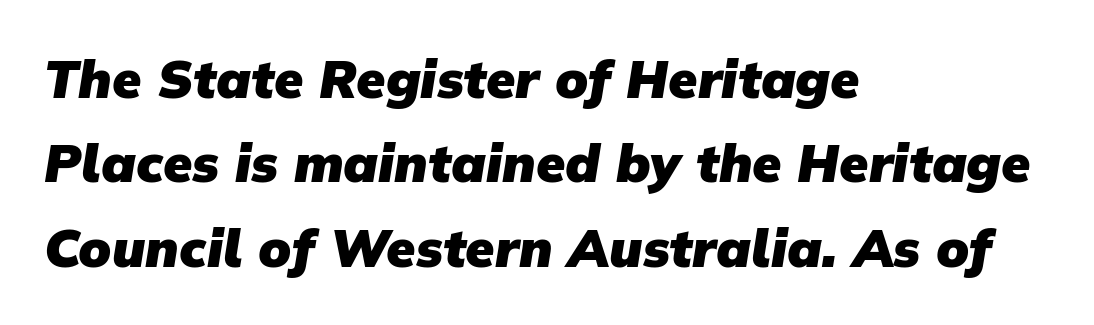
{"serif": "no", "bold": "yes", "weight": "heavy", "width": "normal", "stroke_contrast": "low", "x_height": "medium", "monospaced": "no", "underline": "no", "align": "left", "line_spacing": "normal", "line_spacing_ratio": 1.59, "letter_spacing": "normal", "letter_spacing_em": 0.0, "glyph_px": 53}
